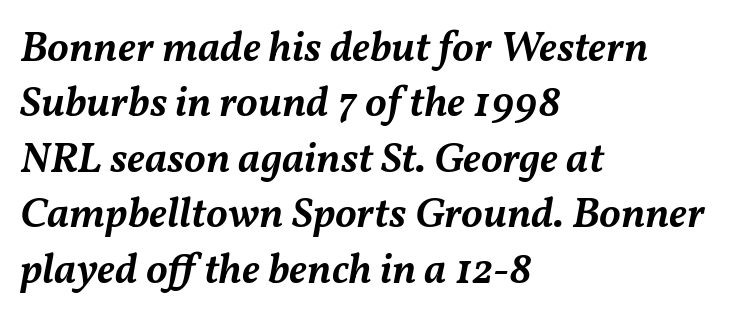
The image shows 43 px semibold type, italic (leaning right); set left-aligned, normal line spacing (1.29x), normal letter spacing, not underlined; medium stroke contrast and a medium x-height.
